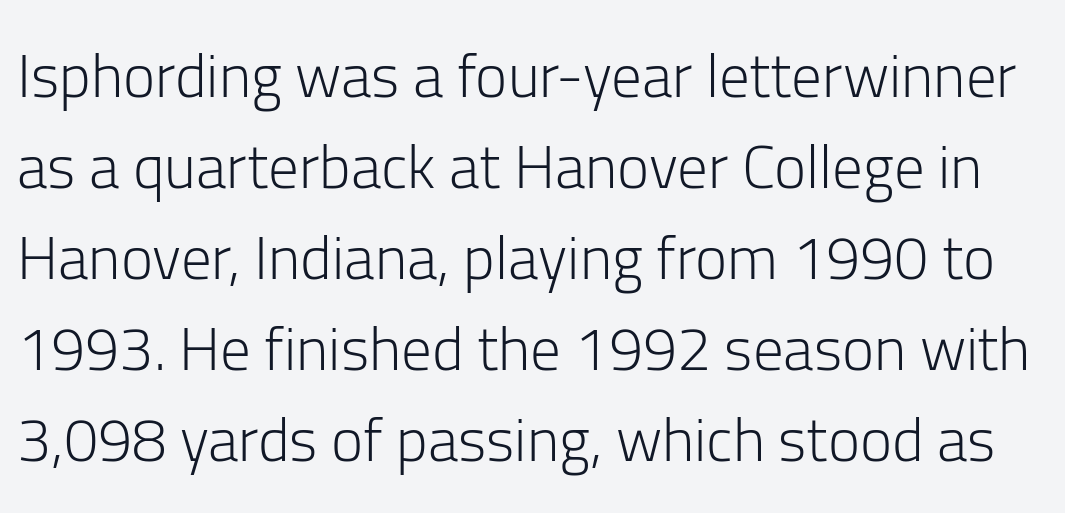
Q: Is the text bold? A: No.
Q: Is the text italic (slanted)? A: No, it is upright.
Q: Is the typeface a serif or a sans-serif typeface? A: Sans-serif.
Q: Is the text underlined? A: No.
Q: Is the spacing between letters normal or unusually wide? A: Normal.
Q: Is the spacing between lines tight, normal or loose? A: Normal.
Q: Width (condensed, normal, or wide)? A: Normal.
Q: Stroke contrast? A: Low.
Q: x-height? A: Medium.
Q: Monospaced? A: No.
